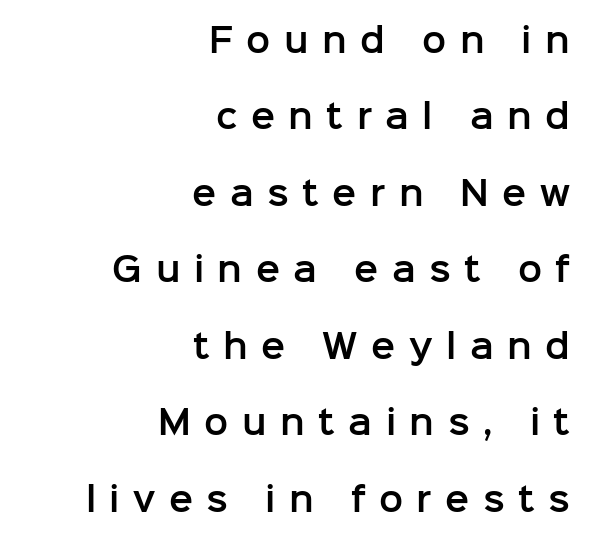
Q: Is the text italic (slanted)? A: No, it is upright.
Q: Is the typeface a serif or a sans-serif typeface? A: Sans-serif.
Q: Is the text underlined? A: No.
Q: How is the paragraph aligned? A: Right-aligned.
Q: Is the spacing between letters normal or unusually wide? A: Unusually wide.
Q: Is the spacing between lines tight, normal or loose? A: Loose.
Q: Width (condensed, normal, or wide)? A: Normal.
Q: Stroke contrast? A: Low.
Q: x-height? A: Medium.
Q: Monospaced? A: No.
